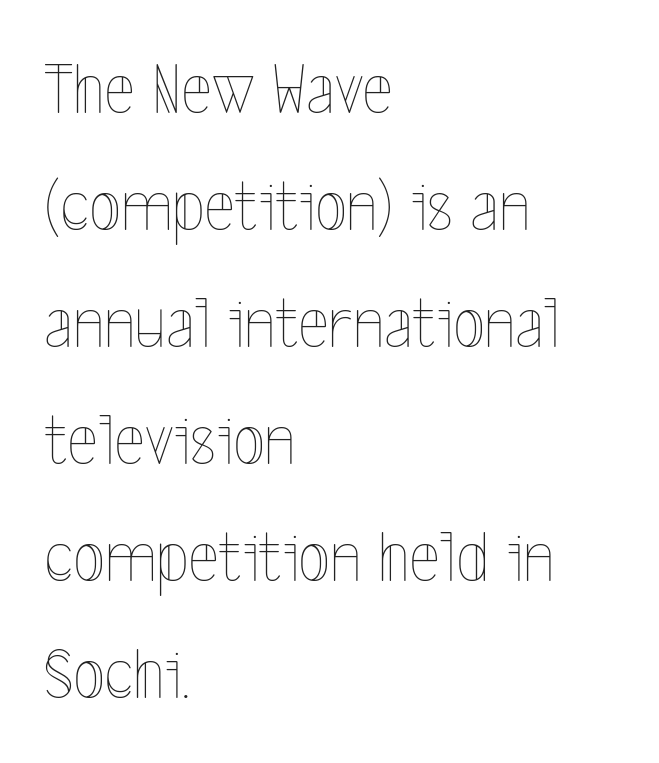
Q: Is the text bold? A: No.
Q: Is the text italic (slanted)? A: No, it is upright.
Q: Is the text underlined? A: No.
Q: How is the paragraph aligned? A: Left-aligned.
Q: Is the spacing between letters normal or unusually wide? A: Normal.
Q: Is the spacing between lines tight, normal or loose? A: Normal.
Q: Width (condensed, normal, or wide)? A: Condensed.
Q: x-height? A: Medium.
Q: Monospaced? A: No.
